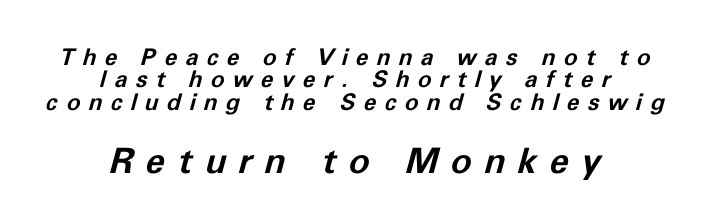
This sample is center-justified, so both line endings float freely. The following chunk of copy outweighs the initial chunk in type size. Leading is clearly below the norm, producing a dense column. The type is letterspaced generously, with wide tracking.
